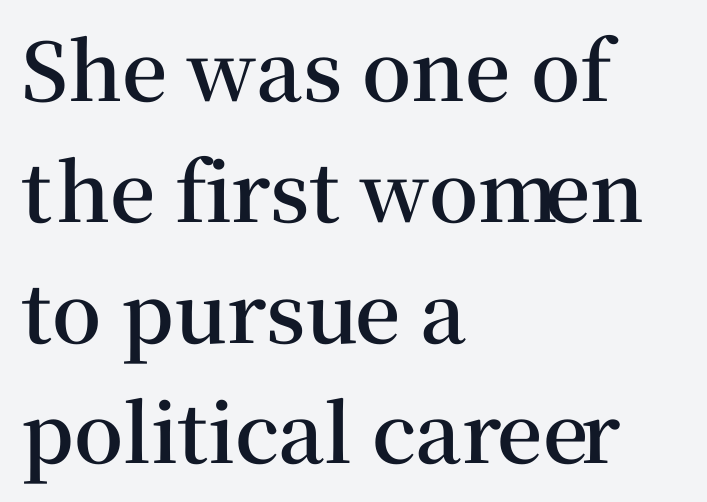
{"serif": "yes", "italic": "no", "bold": "semi", "weight": "semibold", "width": "normal", "stroke_contrast": "medium", "x_height": "medium", "monospaced": "no", "underline": "no", "align": "left", "line_spacing": "normal", "line_spacing_ratio": 1.51, "letter_spacing": "normal", "letter_spacing_em": 0.0, "glyph_px": 80}
